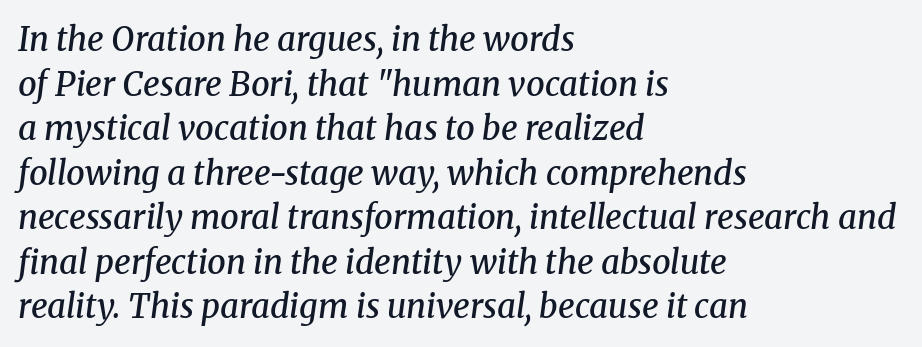
No word sits above an underline. An italicized treatment has been applied to the whole sample. Left-aligned paragraph, ragged on the right. Here the designer chose a conventional face with non-uniform glyph widths.
